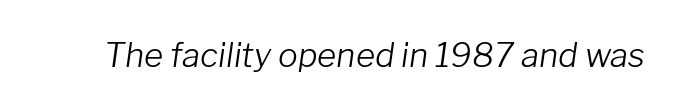
{"italic": "yes", "lean": "right", "slant_degrees": 8, "bold": "no", "weight": "light", "width": "normal", "stroke_contrast": "low", "x_height": "medium", "monospaced": "no", "underline": "no", "letter_spacing": "normal", "letter_spacing_em": 0.0, "glyph_px": 33}
